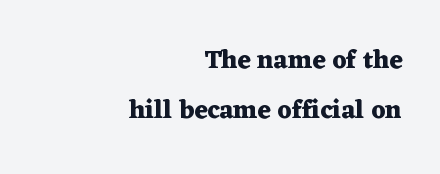
Caption: bold face, heavy strokes. Glance below the letters and you will spot only blank space. Summary of vertical rhythm: relaxed, with wide interline spacing. Standard letterfit; no display-style spreading of the glyphs. If you drew a ruler down the right edge, every line would touch it. Rendered with straight, roman letterforms.
